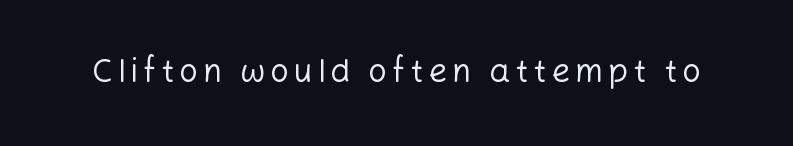
Q: Is the text bold? A: No.
Q: Is the text italic (slanted)? A: No, it is upright.
Q: Is the typeface a serif or a sans-serif typeface? A: Sans-serif.
Q: Is the text underlined? A: No.
Q: Width (condensed, normal, or wide)? A: Normal.
Q: Stroke contrast? A: Low.
Q: x-height? A: Medium.
Q: Monospaced? A: No.
